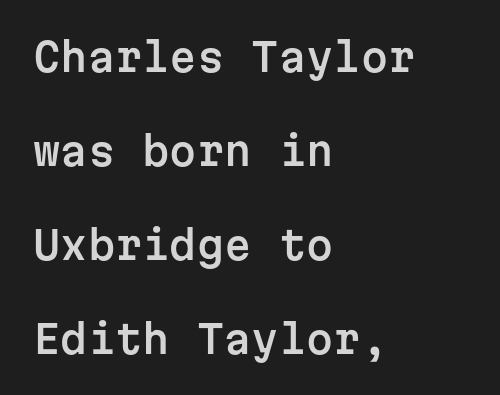
The image shows 39 px sans-serif type, upright, monospaced; set left-aligned, loose line spacing (2.41x), normal letter spacing, not underlined; low stroke contrast and a medium x-height.
